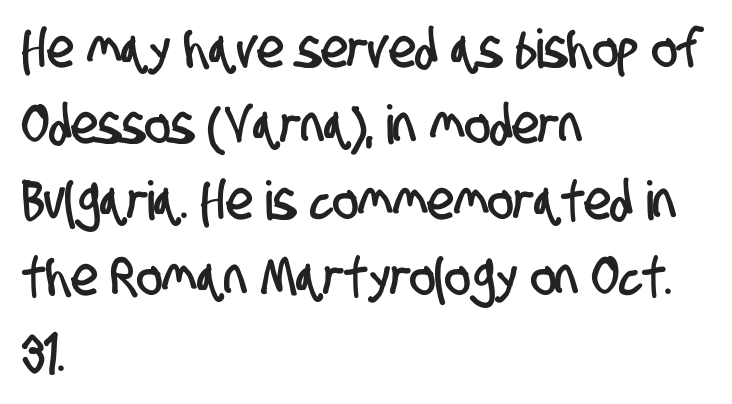
{"serif": "no", "width": "condensed", "stroke_contrast": "low", "x_height": "large", "monospaced": "no", "underline": "no", "align": "left", "line_spacing": "normal", "line_spacing_ratio": 1.41, "letter_spacing": "normal", "letter_spacing_em": 0.0, "glyph_px": 54}
